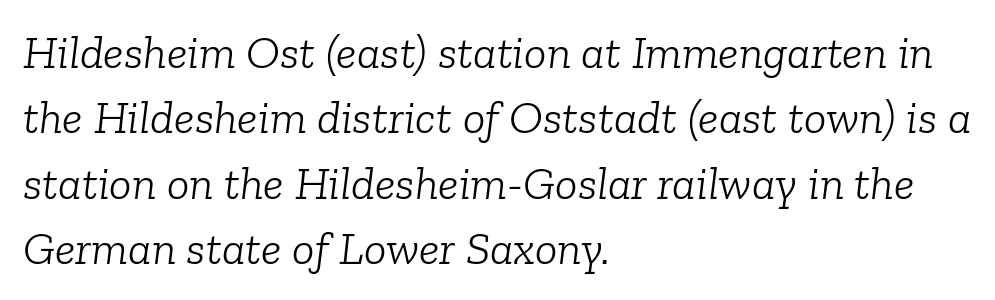
Q: Is the text bold? A: No.
Q: Is the text italic (slanted)? A: Yes, it leans right by about 6 degrees.
Q: Is the typeface a serif or a sans-serif typeface? A: Serif.
Q: Is the text underlined? A: No.
Q: How is the paragraph aligned? A: Left-aligned.
Q: Is the spacing between letters normal or unusually wide? A: Normal.
Q: Is the spacing between lines tight, normal or loose? A: Normal.
Q: Width (condensed, normal, or wide)? A: Normal.
Q: Stroke contrast? A: Low.
Q: x-height? A: Medium.
Q: Monospaced? A: No.
